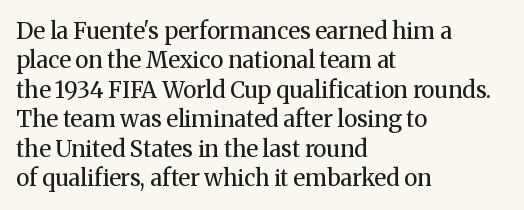
The image shows 23 px text type, upright; set left-aligned, normal line spacing (1.28x), normal letter spacing, not underlined.
